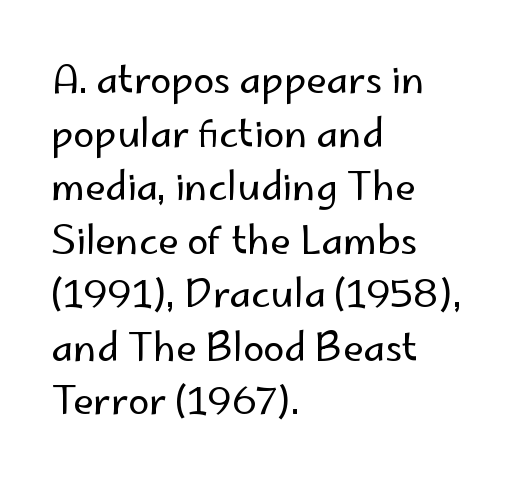
{"serif": "no", "italic": "no", "bold": "no", "weight": "regular", "width": "normal", "stroke_contrast": "low", "x_height": "small", "monospaced": "no", "underline": "no", "align": "left", "line_spacing": "normal", "line_spacing_ratio": 1.41, "letter_spacing": "normal", "letter_spacing_em": 0.0, "glyph_px": 38}
